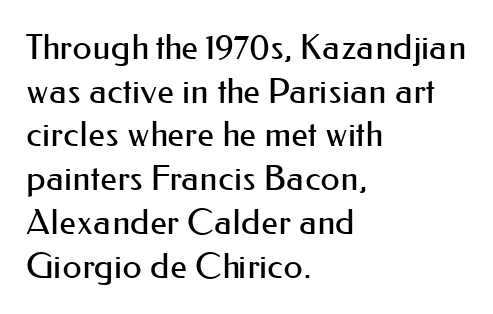
Q: Is the text bold? A: No.
Q: Is the text italic (slanted)? A: No, it is upright.
Q: Is the typeface a serif or a sans-serif typeface? A: Sans-serif.
Q: Is the text underlined? A: No.
Q: How is the paragraph aligned? A: Left-aligned.
Q: Is the spacing between letters normal or unusually wide? A: Normal.
Q: Is the spacing between lines tight, normal or loose? A: Normal.
Q: Width (condensed, normal, or wide)? A: Normal.
Q: Stroke contrast? A: Medium.
Q: x-height? A: Small.
Q: Monospaced? A: No.
